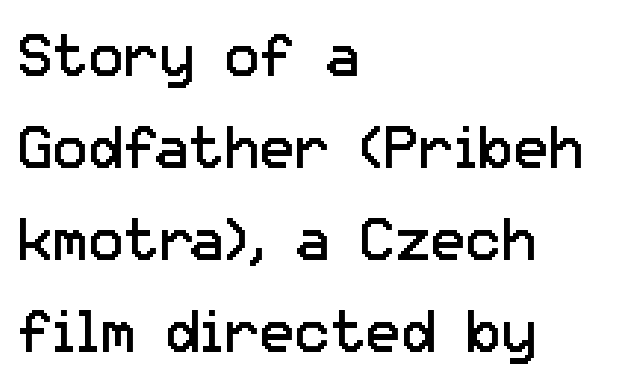
{"serif": "no", "italic": "no", "bold": "no", "weight": "regular", "width": "normal", "stroke_contrast": "low", "x_height": "medium", "monospaced": "no", "underline": "no", "align": "left", "line_spacing": "normal", "line_spacing_ratio": 1.56, "letter_spacing": "normal", "letter_spacing_em": 0.0, "glyph_px": 59}
